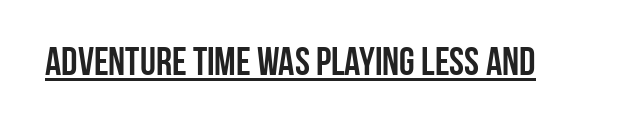
Is this a fixed-width face? No — the glyphs have proportional, varying widths. Note: no serifs on the glyphs. This rendering features underlined lettering. A full-strength bold gives these letters their thick strokes. A typesetter would call this zero additional tracking.
